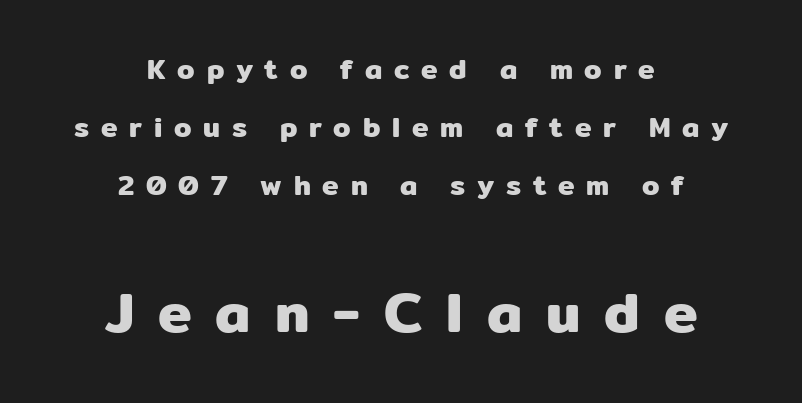
The image shows 57 px sans-serif type, upright; set centered, loose line spacing (2.08x), unusually wide letter spacing (+0.42 em), not underlined; the second (bottom) block is 2.04x larger; low stroke contrast and a medium x-height.
